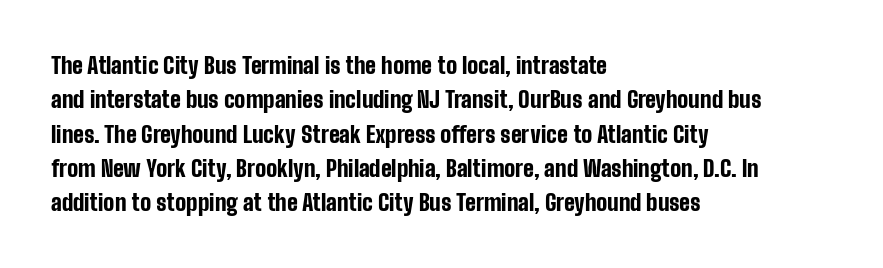
Q: Is the text bold? A: Yes.
Q: Is the text italic (slanted)? A: No, it is upright.
Q: Is the text underlined? A: No.
Q: How is the paragraph aligned? A: Left-aligned.
Q: Is the spacing between letters normal or unusually wide? A: Normal.
Q: Is the spacing between lines tight, normal or loose? A: Normal.
